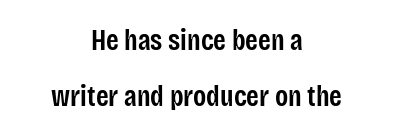
These lines keep a tight, regular rhythm from letter to letter. Airy leading. Spacing verdict: proportional, widths tailored to each character. The rendering shows plain stroke endings on the letterforms — a sans-serif design. Each row of text sits above clean, open space.
